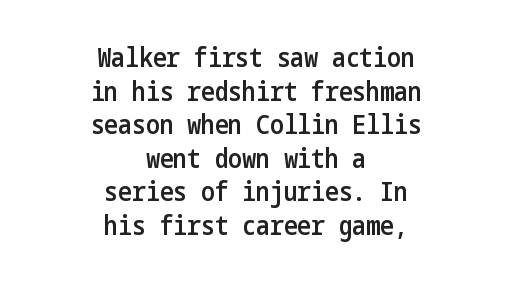
{"italic": "no", "bold": "semi", "underline": "no", "align": "center", "line_spacing": "normal", "line_spacing_ratio": 1.29, "letter_spacing": "normal", "letter_spacing_em": 0.0, "glyph_px": 26}
